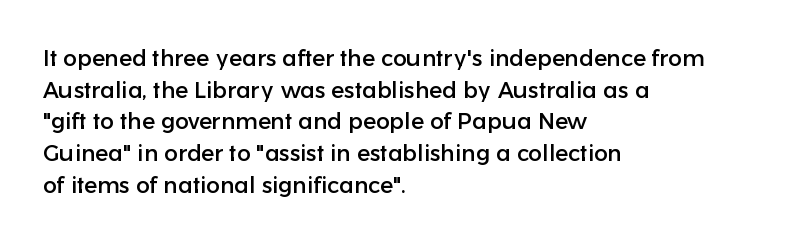
The image shows 23 px text type, upright; set left-aligned, normal line spacing (1.38x), normal letter spacing, not underlined.
